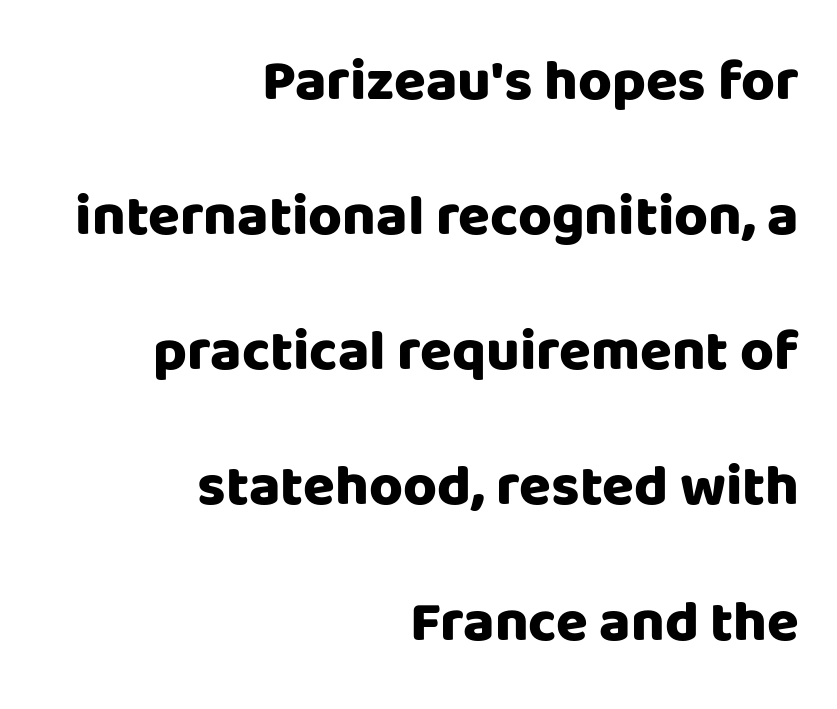
{"serif": "no", "italic": "no", "bold": "yes", "weight": "heavy", "width": "normal", "stroke_contrast": "low", "x_height": "large", "monospaced": "no", "underline": "no", "align": "right", "line_spacing": "loose", "line_spacing_ratio": 2.33, "letter_spacing": "normal", "letter_spacing_em": 0.0, "glyph_px": 58}
